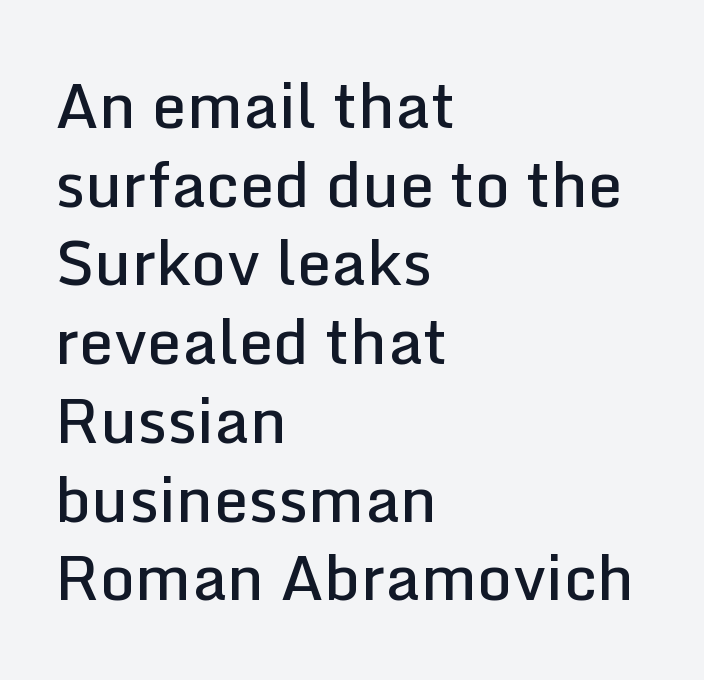
Think of a printed novel: that variable character pitch is what you see here. Typeset ragged right — the left edge is the straight one. This is the in-between weight designers call semibold or demi. Rule under the text: the space is simply empty. Leading: standard.
